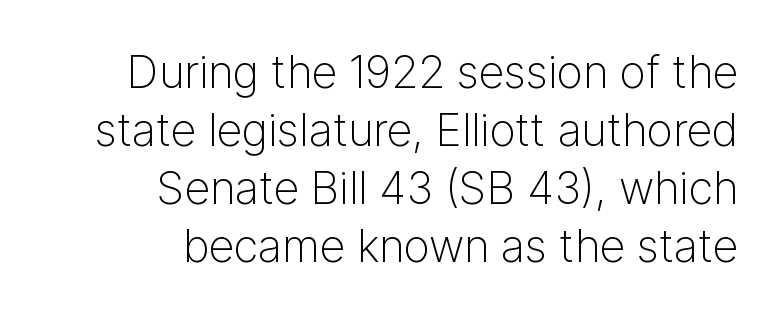
Q: Is the text bold? A: No.
Q: Is the text italic (slanted)? A: No, it is upright.
Q: Is the typeface a serif or a sans-serif typeface? A: Sans-serif.
Q: Is the text underlined? A: No.
Q: How is the paragraph aligned? A: Right-aligned.
Q: Is the spacing between letters normal or unusually wide? A: Normal.
Q: Is the spacing between lines tight, normal or loose? A: Normal.
Q: Width (condensed, normal, or wide)? A: Normal.
Q: Stroke contrast? A: Low.
Q: x-height? A: Medium.
Q: Monospaced? A: No.
